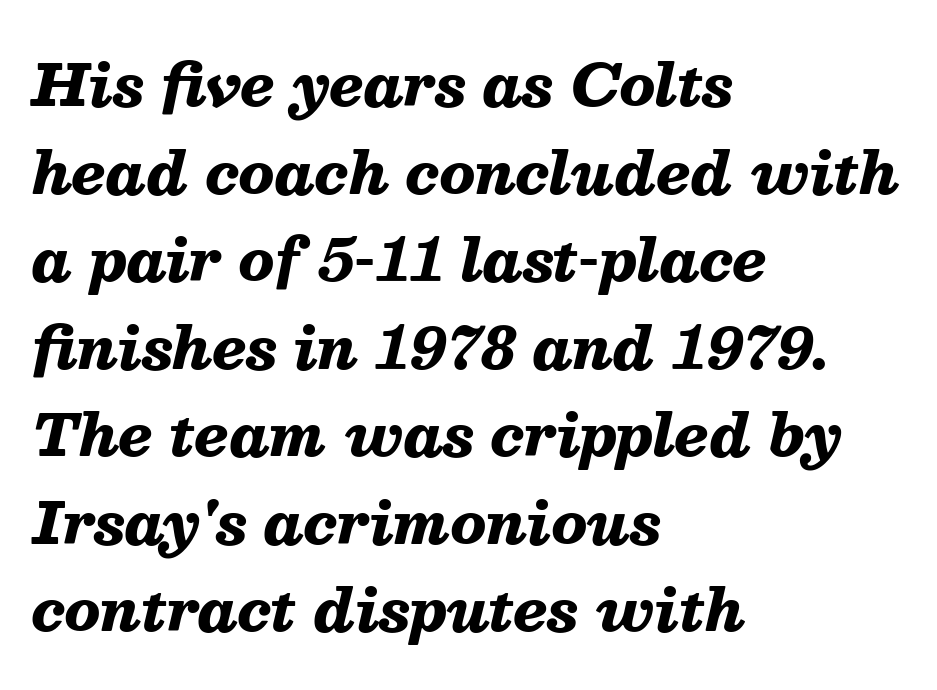
The image shows 58 px heavy type, italic (leaning right); set left-aligned, normal line spacing (1.51x), normal letter spacing, not underlined; medium stroke contrast and a medium x-height.
